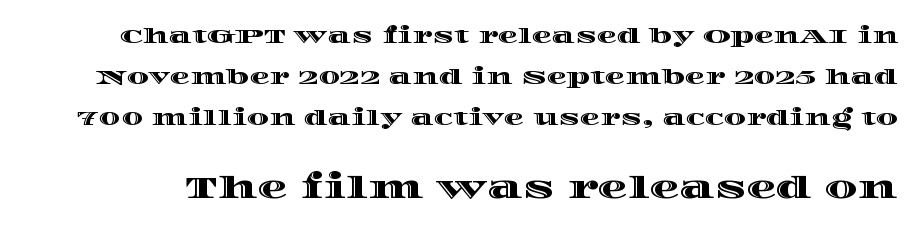
The image shows 30 px wide type, upright; set loose line spacing (2.04x), normal letter spacing, not underlined; the second (bottom) block is 1.5x larger; a large x-height.
